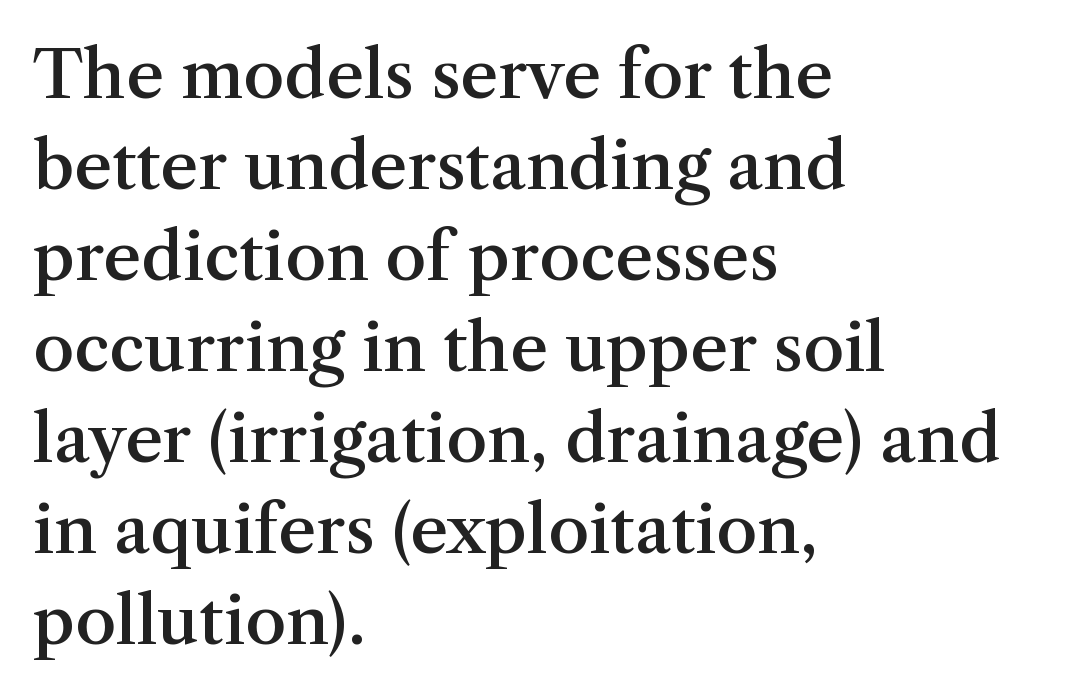
{"serif": "yes", "italic": "no", "bold": "semi", "weight": "semibold", "width": "normal", "stroke_contrast": "medium", "x_height": "medium", "monospaced": "no", "underline": "no", "align": "left", "line_spacing": "normal", "line_spacing_ratio": 1.38, "letter_spacing": "normal", "letter_spacing_em": 0.0, "glyph_px": 66}
